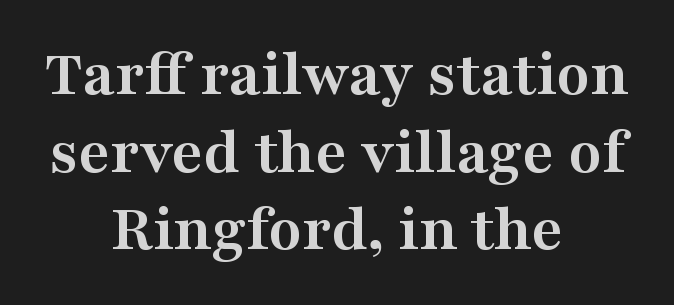
The image shows 68 px semibold, wide serif type, upright; set centered, tight line spacing (1.14x), normal letter spacing, not underlined; medium stroke contrast and a medium x-height.
